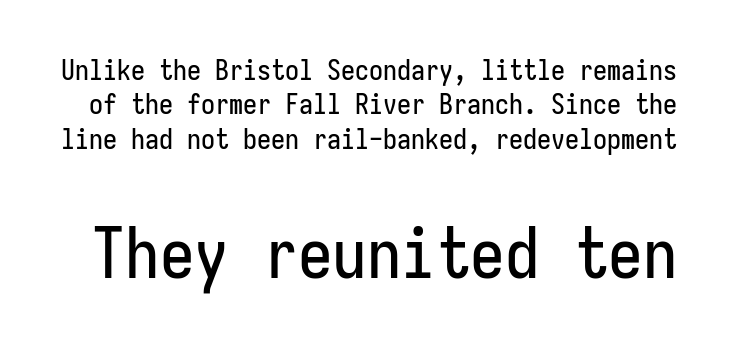
{"serif": "no", "italic": "no", "width": "condensed", "stroke_contrast": "low", "x_height": "medium", "monospaced": "yes", "underline": "no", "line_spacing_ratio": 1.23, "letter_spacing": "normal", "letter_spacing_em": 0.0, "larger_block": "second", "size_ratio": 2.46, "glyph_px": 69}
